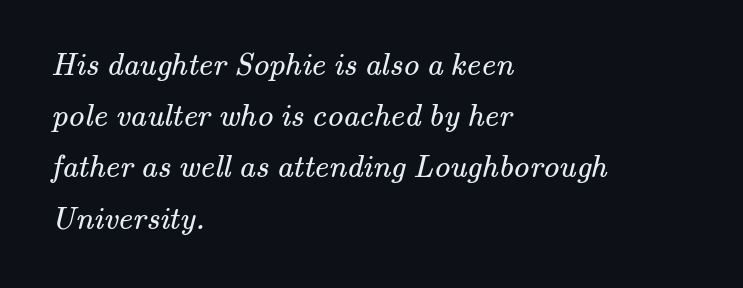
Q: Is the text bold? A: No.
Q: Is the typeface a serif or a sans-serif typeface? A: Serif.
Q: Is the text underlined? A: No.
Q: How is the paragraph aligned? A: Left-aligned.
Q: Is the spacing between letters normal or unusually wide? A: Normal.
Q: Is the spacing between lines tight, normal or loose? A: Normal.
Q: Width (condensed, normal, or wide)? A: Normal.
Q: Stroke contrast? A: Medium.
Q: x-height? A: Small.
Q: Monospaced? A: No.
